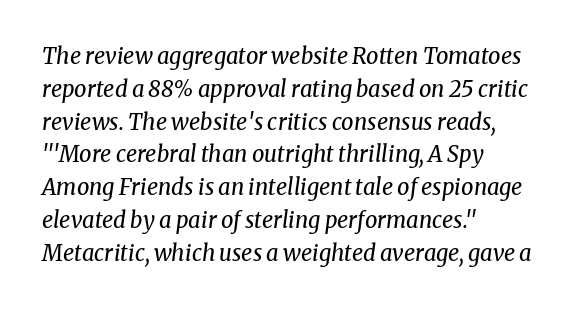
The image shows 22 px text type, italic (leaning right); set left-aligned, normal line spacing (1.49x), normal letter spacing, not underlined.
